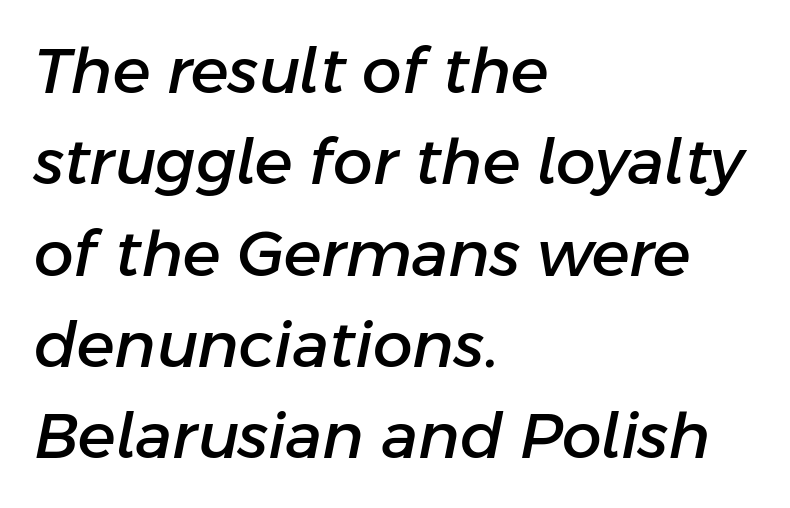
Do the characters align in a grid? No, the font is proportional. A typesetter would mark this as italic. Normally led — the rows are evenly, conventionally spaced. Leftover space on each line is placed entirely after the last word.
